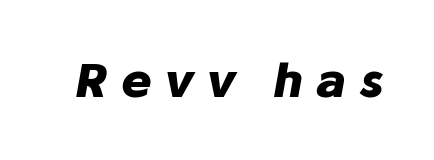
Q: Is the text bold? A: Yes.
Q: Is the text italic (slanted)? A: Yes, it leans right by about 10 degrees.
Q: Is the text underlined? A: No.
Q: Is the spacing between letters normal or unusually wide? A: Unusually wide.
Q: Width (condensed, normal, or wide)? A: Normal.
Q: Stroke contrast? A: Low.
Q: x-height? A: Medium.
Q: Monospaced? A: No.
